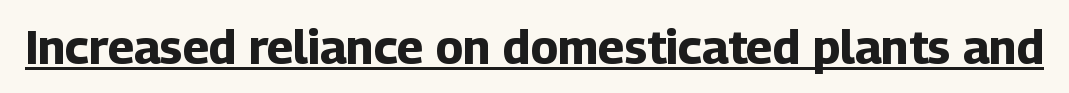
This is sans-serif lettering, the kind often seen on screens and signage. The letters stand straight up with perfectly vertical stems. Strong, thick strokes mark this as bold type. Looks like someone drew a line under every word here. Character widths vary here, with narrow letters taking less room than wide ones. Observe the ordinary spacing: letters are neighbours, not strangers.
